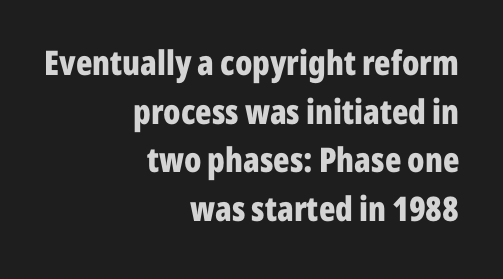
{"serif": "no", "italic": "no", "bold": "yes", "weight": "bold", "width": "condensed", "stroke_contrast": "low", "x_height": "medium", "monospaced": "no", "underline": "no", "align": "right", "line_spacing": "normal", "line_spacing_ratio": 1.43, "letter_spacing": "normal", "letter_spacing_em": 0.0, "glyph_px": 34}
